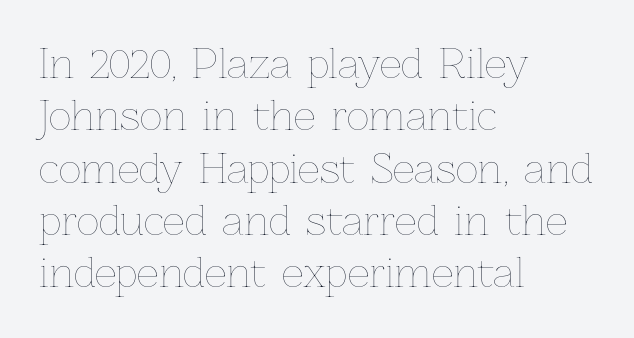
Q: Is the text bold? A: No.
Q: Is the text italic (slanted)? A: No, it is upright.
Q: Is the text underlined? A: No.
Q: How is the paragraph aligned? A: Left-aligned.
Q: Is the spacing between letters normal or unusually wide? A: Normal.
Q: Is the spacing between lines tight, normal or loose? A: Normal.
Q: Width (condensed, normal, or wide)? A: Normal.
Q: Stroke contrast? A: Low.
Q: x-height? A: Medium.
Q: Monospaced? A: No.
